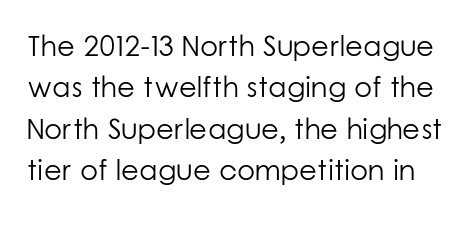
The image shows 29 px light sans-serif type, upright; set normal line spacing (1.43x), normal letter spacing, not underlined; low stroke contrast and a medium x-height.
